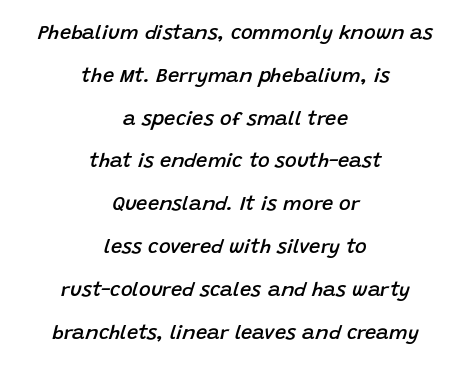
Q: Is the text bold? A: Semi-bold.
Q: Is the text italic (slanted)? A: Yes, it leans right by about 15 degrees.
Q: Is the text underlined? A: No.
Q: How is the paragraph aligned? A: Centered.
Q: Is the spacing between letters normal or unusually wide? A: Normal.
Q: Is the spacing between lines tight, normal or loose? A: Loose.
